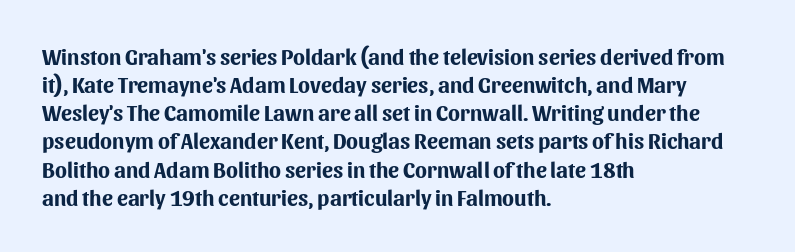
{"italic": "no", "bold": "yes", "underline": "no", "align": "left", "line_spacing": "normal", "line_spacing_ratio": 1.28, "letter_spacing": "normal", "letter_spacing_em": 0.0, "glyph_px": 22}
